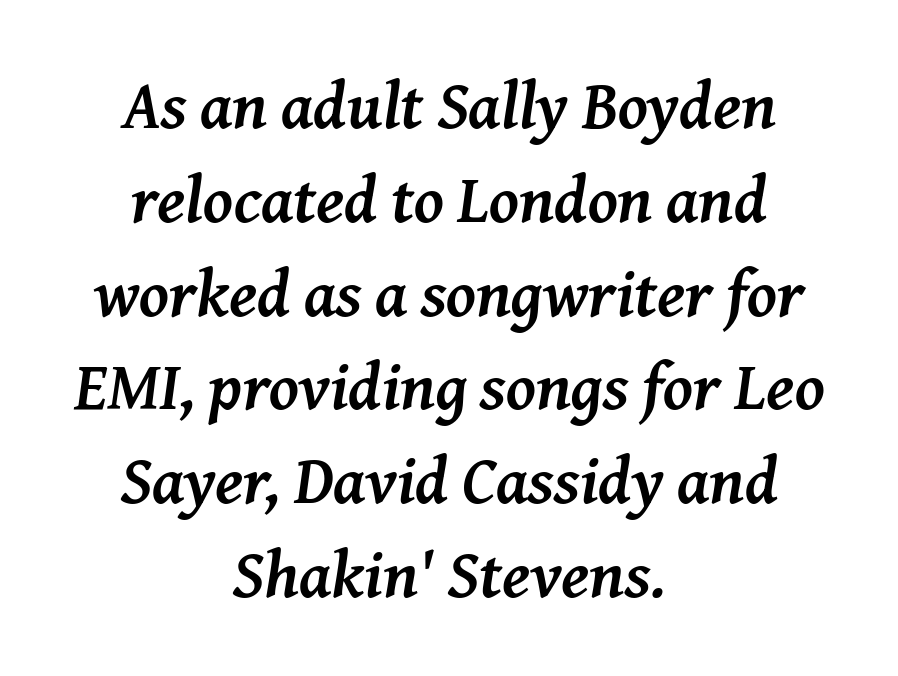
Caption: multi-line text, centered on the measure. Slanted lettering throughout. Note the varied advance widths — an 'i' is clearly narrower than an 'm'. What kind of face is this? One with serifs. The font is running at its bold setting. Nobody touched the tracking dial on this one.
